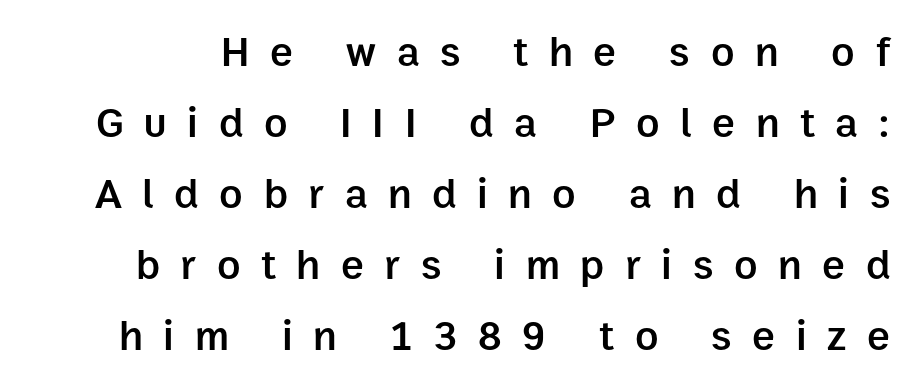
Q: Is the text bold? A: Semi-bold.
Q: Is the text italic (slanted)? A: No, it is upright.
Q: Is the typeface a serif or a sans-serif typeface? A: Sans-serif.
Q: Is the text underlined? A: No.
Q: Is the spacing between letters normal or unusually wide? A: Unusually wide.
Q: Is the spacing between lines tight, normal or loose? A: Normal.
Q: Width (condensed, normal, or wide)? A: Normal.
Q: Stroke contrast? A: Low.
Q: x-height? A: Medium.
Q: Monospaced? A: No.
